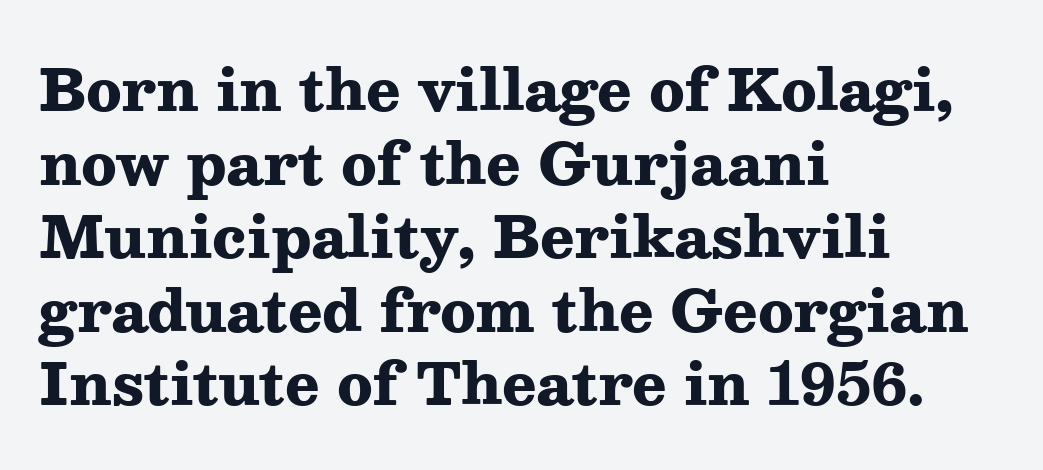
Q: Is the text bold? A: Yes.
Q: Is the text italic (slanted)? A: No, it is upright.
Q: Is the typeface a serif or a sans-serif typeface? A: Serif.
Q: Is the text underlined? A: No.
Q: How is the paragraph aligned? A: Left-aligned.
Q: Is the spacing between letters normal or unusually wide? A: Normal.
Q: Is the spacing between lines tight, normal or loose? A: Normal.
Q: Width (condensed, normal, or wide)? A: Wide.
Q: Stroke contrast? A: Medium.
Q: x-height? A: Medium.
Q: Monospaced? A: No.
